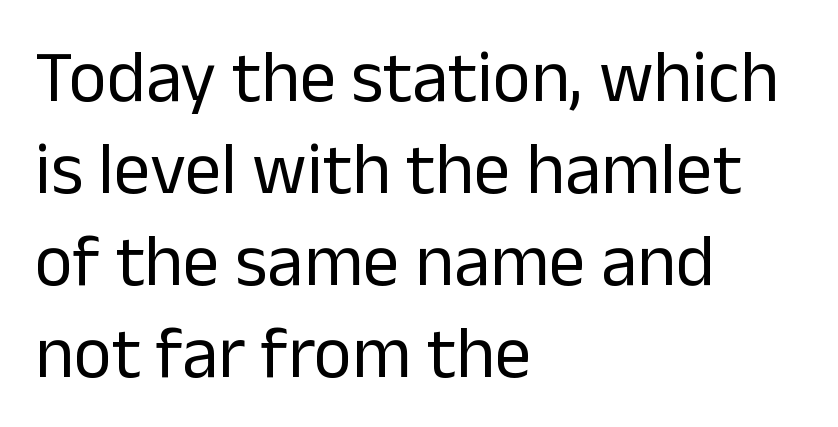
{"serif": "no", "italic": "no", "bold": "no", "weight": "regular", "width": "normal", "stroke_contrast": "low", "x_height": "medium", "monospaced": "no", "underline": "no", "align": "left", "line_spacing": "normal", "line_spacing_ratio": 1.26, "letter_spacing": "normal", "letter_spacing_em": 0.0, "glyph_px": 73}
